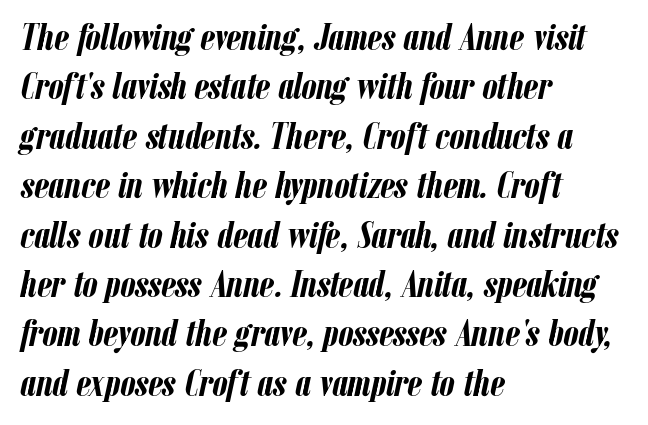
{"italic": "yes", "lean": "right", "slant_degrees": 12, "bold": "yes", "weight": "semibold", "width": "condensed", "stroke_contrast": "low", "x_height": "medium", "monospaced": "no", "underline": "no", "align": "left", "line_spacing": "normal", "line_spacing_ratio": 1.3, "letter_spacing": "normal", "letter_spacing_em": 0.0, "glyph_px": 38}
